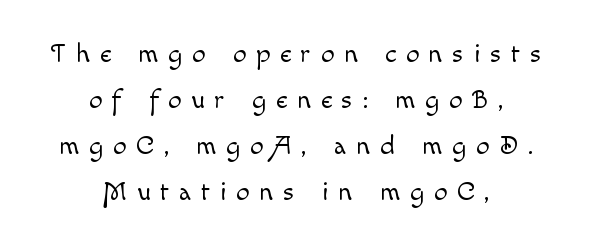
The image shows 27 px text type, upright; set centered, normal line spacing (1.7x), unusually wide letter spacing (+0.36 em), not underlined.
